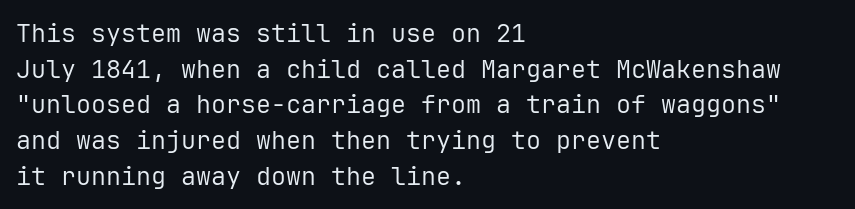
No word sits above an underline. These lines stack with their left ends in a neat column. The line-height multiplier appears to be the usual default. Ordinary non-slanted type is in use. Students, note that the glyphs here touch the page at normal intervals.
